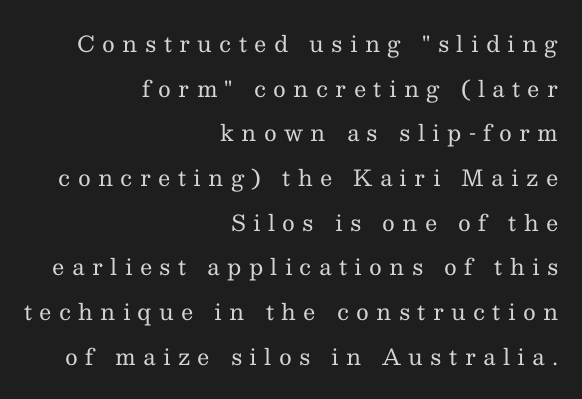
Right-aligned paragraph, ragged on the left. The type is letterspaced generously, with wide tracking. Each new line begins a long way beneath the previous one. This sample uses an upright cut, with every glyph sitting square on the baseline. The face looks like a standard text weight, possibly lighter.
